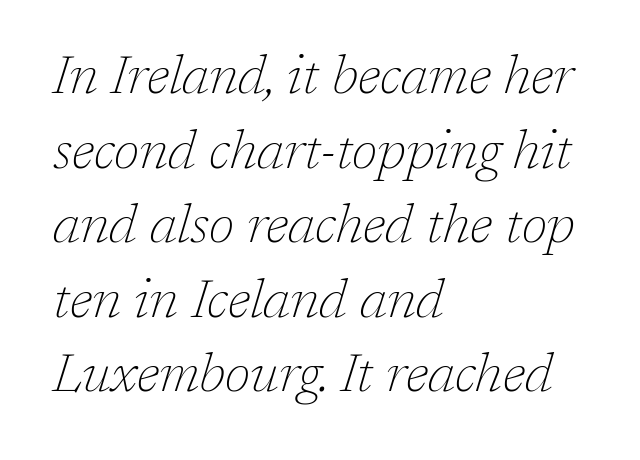
The line-height multiplier appears to be the usual default. The whole block is typeset with a tilt. The rendering uses natural spacing where letterforms have individual widths. Reading down the block, your eye returns to a fixed left position each line.
